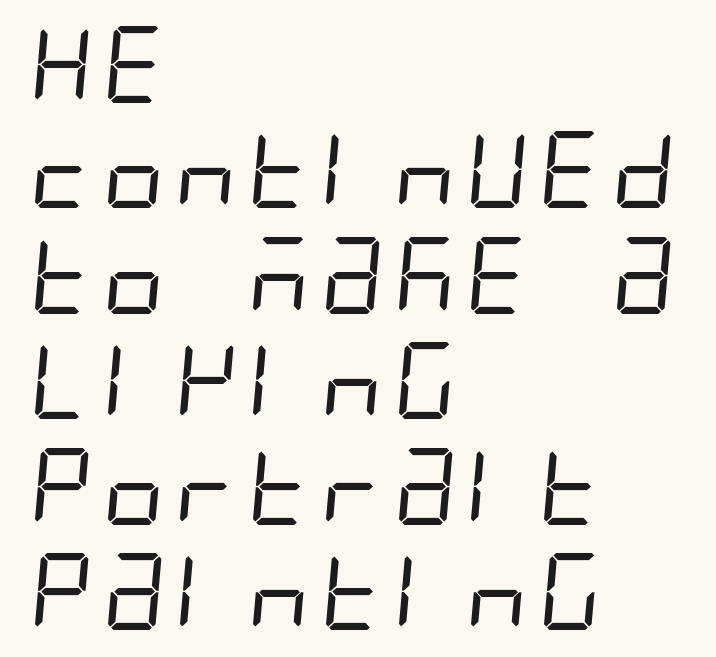
Q: Is the text bold? A: No.
Q: Is the typeface a serif or a sans-serif typeface? A: Sans-serif.
Q: Is the text underlined? A: No.
Q: How is the paragraph aligned? A: Left-aligned.
Q: Is the spacing between letters normal or unusually wide? A: Normal.
Q: Is the spacing between lines tight, normal or loose? A: Normal.
Q: Width (condensed, normal, or wide)? A: Condensed.
Q: Stroke contrast? A: Low.
Q: x-height? A: Large.
